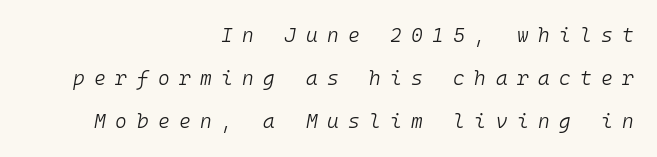
Q: Is the text bold? A: No.
Q: Is the text italic (slanted)? A: Yes, it leans right by about 10 degrees.
Q: Is the text underlined? A: No.
Q: How is the paragraph aligned? A: Right-aligned.
Q: Is the spacing between letters normal or unusually wide? A: Unusually wide.
Q: Is the spacing between lines tight, normal or loose? A: Loose.
